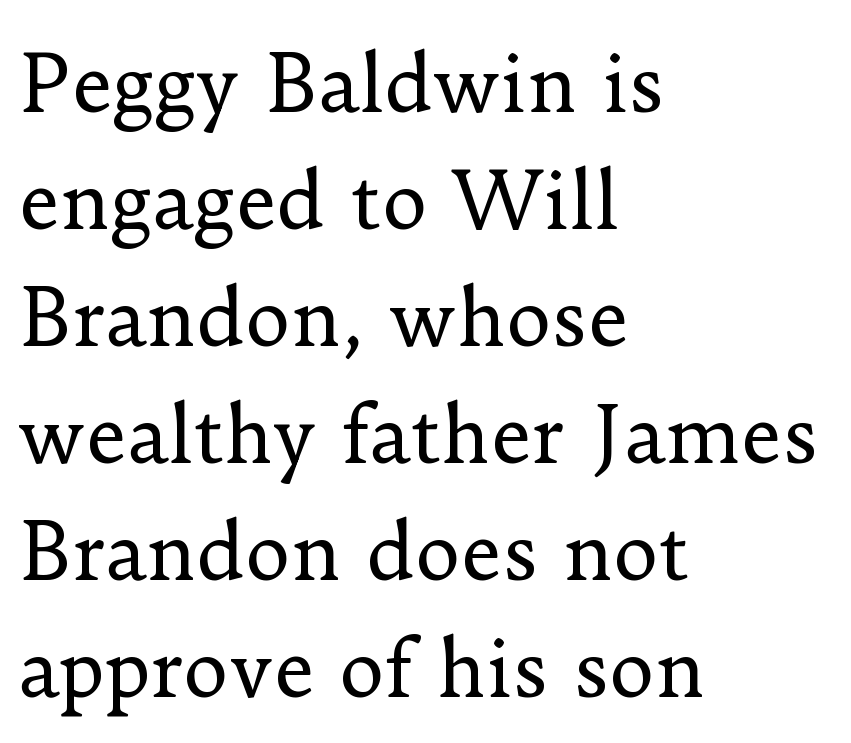
Q: Is the text bold? A: No.
Q: Is the text italic (slanted)? A: No, it is upright.
Q: Is the typeface a serif or a sans-serif typeface? A: Serif.
Q: Is the text underlined? A: No.
Q: How is the paragraph aligned? A: Left-aligned.
Q: Is the spacing between letters normal or unusually wide? A: Normal.
Q: Is the spacing between lines tight, normal or loose? A: Normal.
Q: Width (condensed, normal, or wide)? A: Normal.
Q: Stroke contrast? A: Low.
Q: x-height? A: Small.
Q: Monospaced? A: No.
